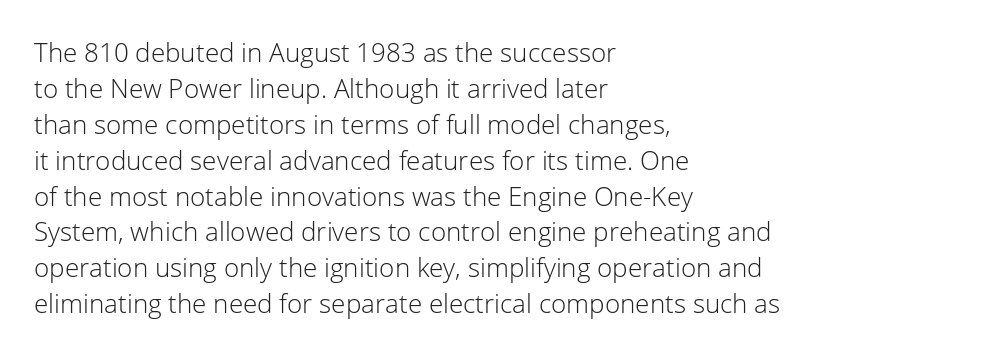
{"italic": "no", "bold": "no", "underline": "no", "align": "left", "line_spacing": "normal", "line_spacing_ratio": 1.38, "letter_spacing": "normal", "letter_spacing_em": 0.0, "glyph_px": 26}
